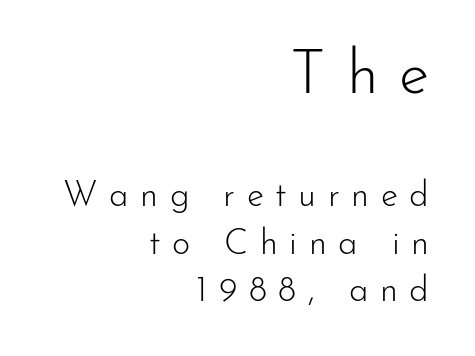
Style check: upright. Regarding serifs, this sample does without them. If you measured baseline to baseline, you'd find a middling distance. Descender tails drop into unmarked territory. Weight: not bold — regular or lighter.
